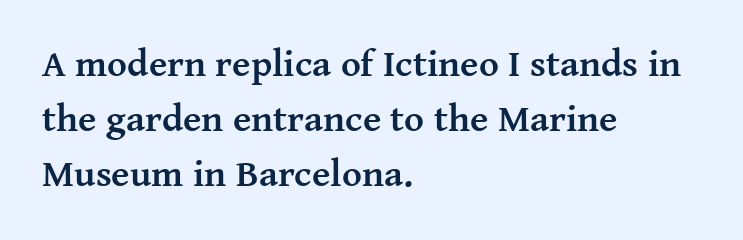
{"serif": "yes", "italic": "no", "bold": "yes", "weight": "semibold", "width": "normal", "stroke_contrast": "medium", "x_height": "medium", "monospaced": "no", "underline": "no", "align": "left", "line_spacing": "normal", "line_spacing_ratio": 1.45, "letter_spacing": "normal", "letter_spacing_em": 0.0, "glyph_px": 38}
